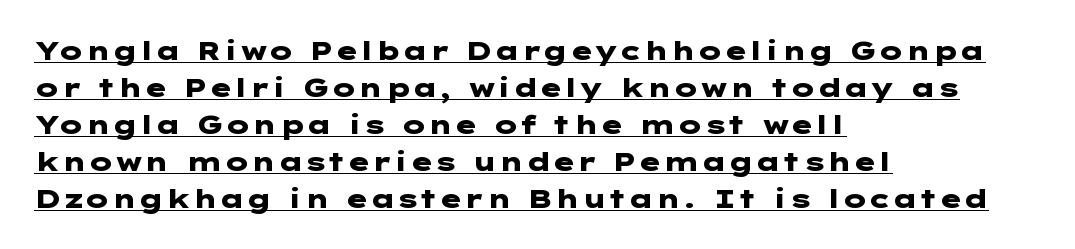
Q: Is the text bold? A: Yes.
Q: Is the text italic (slanted)? A: No, it is upright.
Q: Is the text underlined? A: Yes.
Q: How is the paragraph aligned? A: Left-aligned.
Q: Is the spacing between letters normal or unusually wide? A: Normal.
Q: Is the spacing between lines tight, normal or loose? A: Normal.
